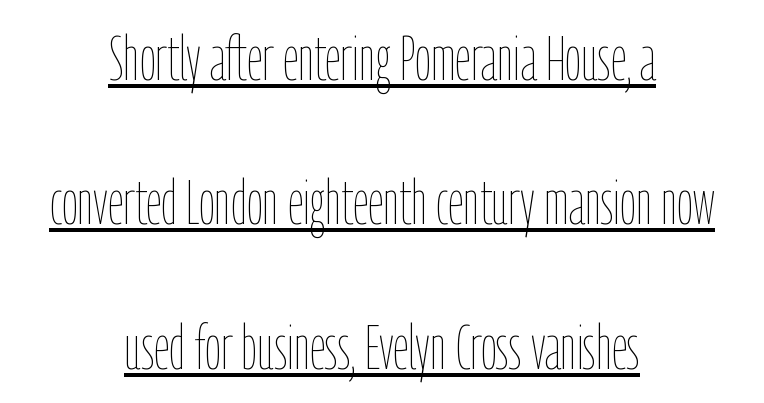
Summary of vertical rhythm: relaxed, with wide interline spacing. The lines in this sample share a center point and differ in where they start and stop. Bold? No — there's no thickening of the strokes. The rendered words wear a rule along their underside. The rendering keeps characters at their native spacing.
